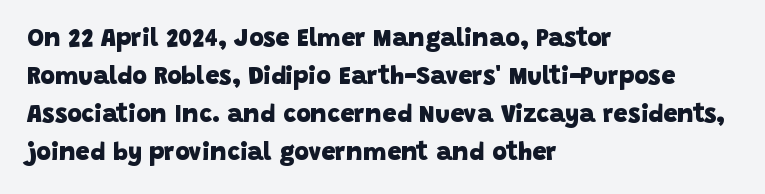
{"bold": "yes", "underline": "no", "align": "left", "line_spacing": "normal", "line_spacing_ratio": 1.52, "letter_spacing": "normal", "letter_spacing_em": 0.0, "glyph_px": 25}
